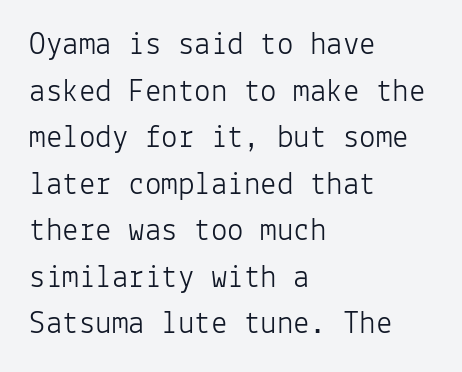
Q: Is the text bold? A: No.
Q: Is the text italic (slanted)? A: No, it is upright.
Q: Is the typeface a serif or a sans-serif typeface? A: Sans-serif.
Q: Is the text underlined? A: No.
Q: How is the paragraph aligned? A: Left-aligned.
Q: Is the spacing between letters normal or unusually wide? A: Normal.
Q: Is the spacing between lines tight, normal or loose? A: Normal.
Q: Width (condensed, normal, or wide)? A: Normal.
Q: Stroke contrast? A: Low.
Q: x-height? A: Medium.
Q: Monospaced? A: Yes.
